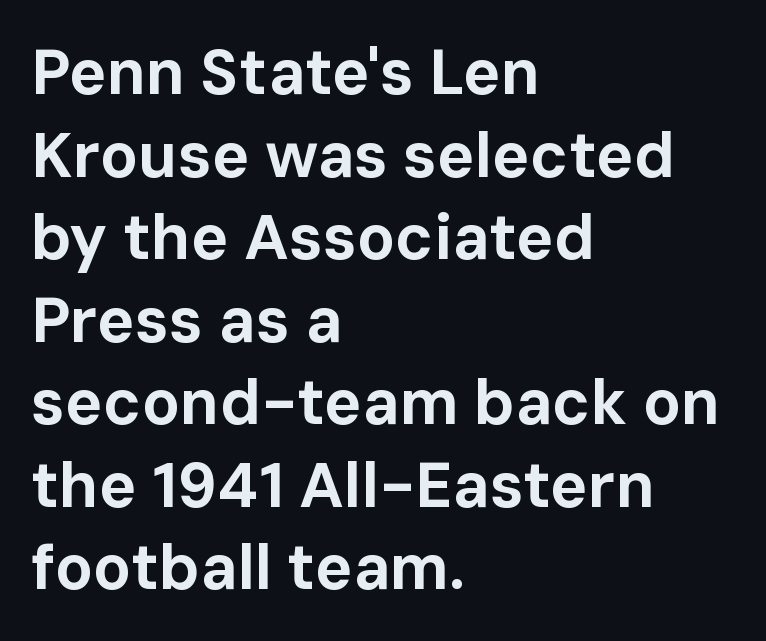
Q: Is the text bold? A: Yes.
Q: Is the text italic (slanted)? A: No, it is upright.
Q: Is the typeface a serif or a sans-serif typeface? A: Sans-serif.
Q: Is the text underlined? A: No.
Q: How is the paragraph aligned? A: Left-aligned.
Q: Is the spacing between letters normal or unusually wide? A: Normal.
Q: Is the spacing between lines tight, normal or loose? A: Normal.
Q: Width (condensed, normal, or wide)? A: Normal.
Q: Stroke contrast? A: Low.
Q: x-height? A: Medium.
Q: Monospaced? A: No.
